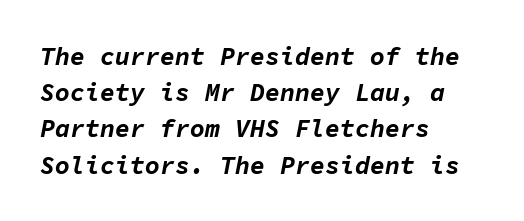
Q: Is the text bold? A: Yes.
Q: Is the text italic (slanted)? A: Yes, it leans right by about 11 degrees.
Q: Is the text underlined? A: No.
Q: How is the paragraph aligned? A: Left-aligned.
Q: Is the spacing between letters normal or unusually wide? A: Normal.
Q: Is the spacing between lines tight, normal or loose? A: Normal.
